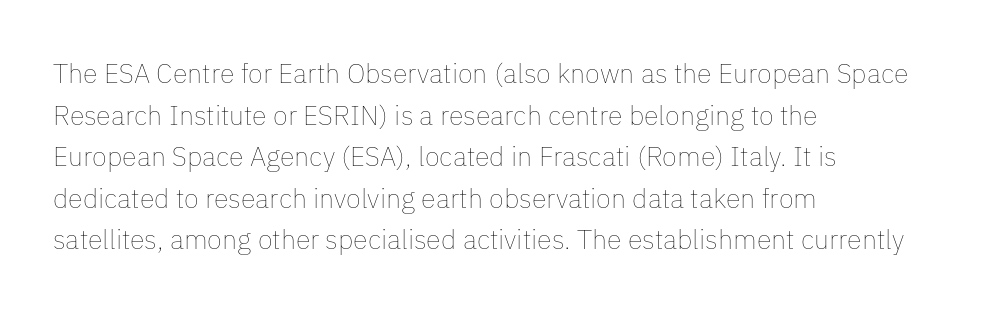
Q: Is the text bold? A: No.
Q: Is the text italic (slanted)? A: No, it is upright.
Q: Is the text underlined? A: No.
Q: How is the paragraph aligned? A: Left-aligned.
Q: Is the spacing between letters normal or unusually wide? A: Normal.
Q: Is the spacing between lines tight, normal or loose? A: Normal.
